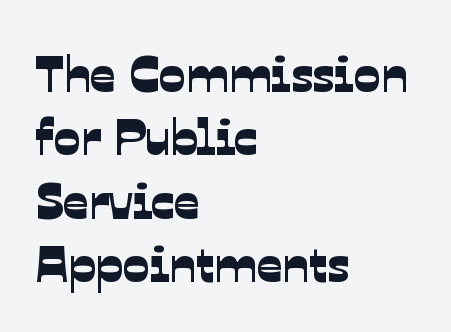
Q: Is the typeface a serif or a sans-serif typeface? A: Sans-serif.
Q: Is the text underlined? A: No.
Q: How is the paragraph aligned? A: Left-aligned.
Q: Is the spacing between letters normal or unusually wide? A: Normal.
Q: Is the spacing between lines tight, normal or loose? A: Normal.
Q: Width (condensed, normal, or wide)? A: Normal.
Q: Stroke contrast? A: Low.
Q: x-height? A: Medium.
Q: Monospaced? A: No.
